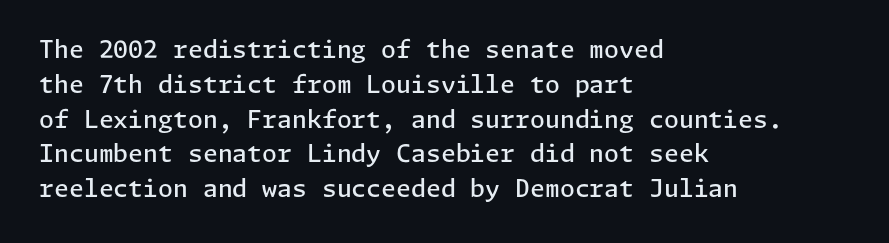
Q: Is the text bold? A: Semi-bold.
Q: Is the text italic (slanted)? A: No, it is upright.
Q: Is the text underlined? A: No.
Q: How is the paragraph aligned? A: Left-aligned.
Q: Is the spacing between letters normal or unusually wide? A: Normal.
Q: Is the spacing between lines tight, normal or loose? A: Normal.
